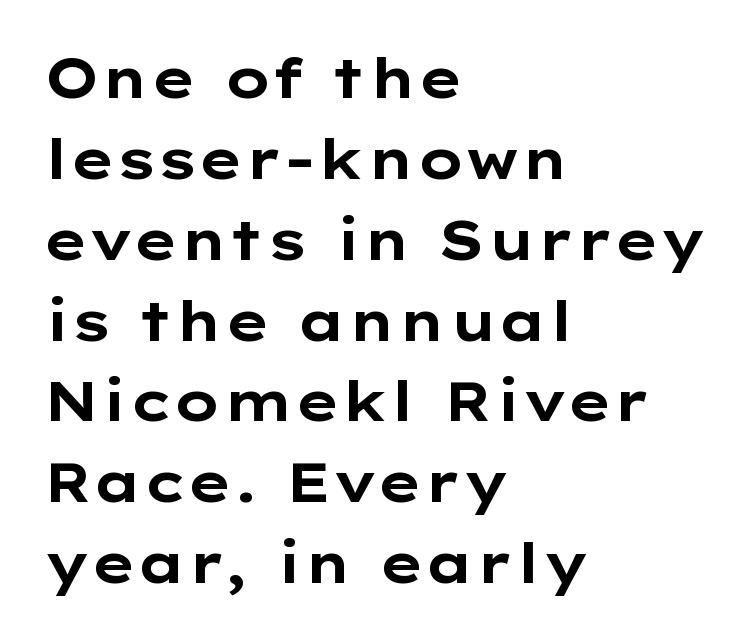
The image shows 55 px bold, wide sans-serif type, upright; set left-aligned, normal line spacing (1.47x), normal letter spacing, not underlined; low stroke contrast and a medium x-height.
